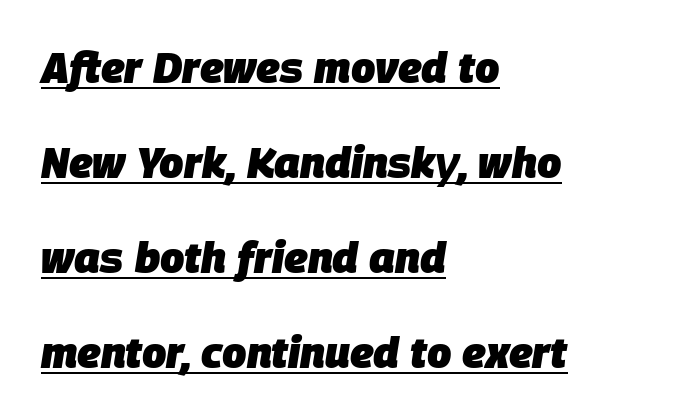
{"italic": "yes", "lean": "right", "slant_degrees": 9, "bold": "yes", "weight": "heavy", "width": "normal", "stroke_contrast": "low", "x_height": "large", "monospaced": "no", "underline": "yes", "align": "left", "line_spacing": "loose", "line_spacing_ratio": 2.21, "letter_spacing": "normal", "letter_spacing_em": 0.0, "glyph_px": 43}
